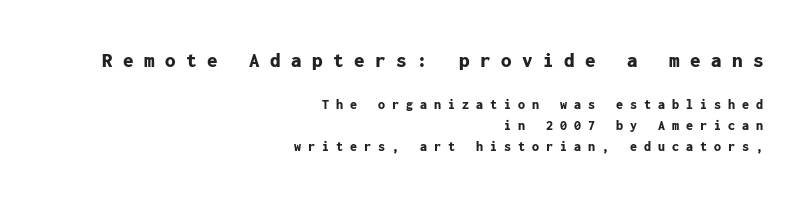
Q: Is the text bold? A: Yes.
Q: Is the text italic (slanted)? A: No, it is upright.
Q: Is the text underlined? A: No.
Q: How is the paragraph aligned? A: Right-aligned.
Q: Is the spacing between letters normal or unusually wide? A: Unusually wide.
Q: Is the spacing between lines tight, normal or loose? A: Normal.
Q: Which block of text is set in a larger size, the first (top) or the second (bottom)? A: The first (top) one.
